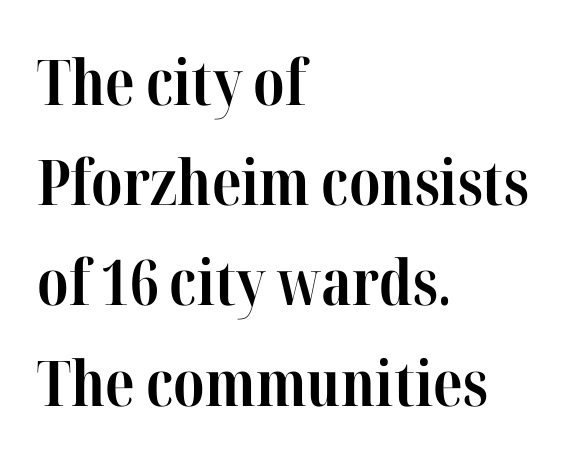
The image shows 63 px bold, condensed serif type, upright; set left-aligned, normal line spacing (1.59x), normal letter spacing, not underlined; high stroke contrast and a medium x-height.
